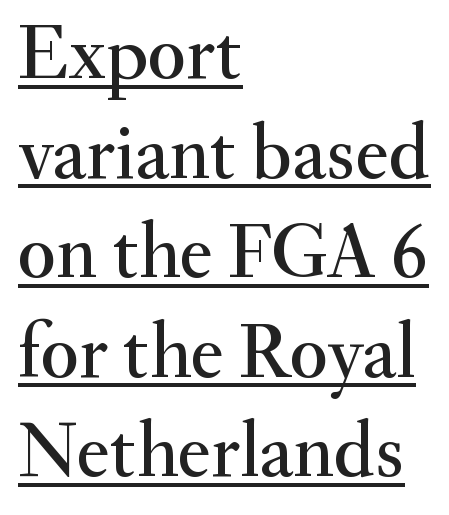
Q: Is the text italic (slanted)? A: No, it is upright.
Q: Is the typeface a serif or a sans-serif typeface? A: Serif.
Q: Is the text underlined? A: Yes.
Q: How is the paragraph aligned? A: Left-aligned.
Q: Is the spacing between letters normal or unusually wide? A: Normal.
Q: Is the spacing between lines tight, normal or loose? A: Normal.
Q: Width (condensed, normal, or wide)? A: Normal.
Q: Stroke contrast? A: Medium.
Q: x-height? A: Small.
Q: Monospaced? A: No.
